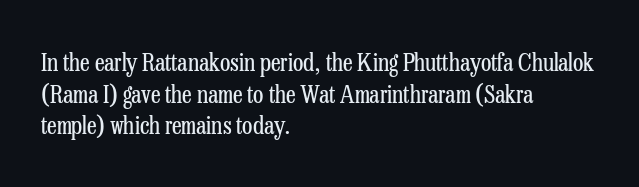
Leftover space on each line is placed entirely after the last word. The typesetting does not lean heavy: it is not bold. Honestly, the letter spacing is just normal — you wouldn't notice it. Underline: absent. If you drew a line through each stem, it would be perfectly vertical.
